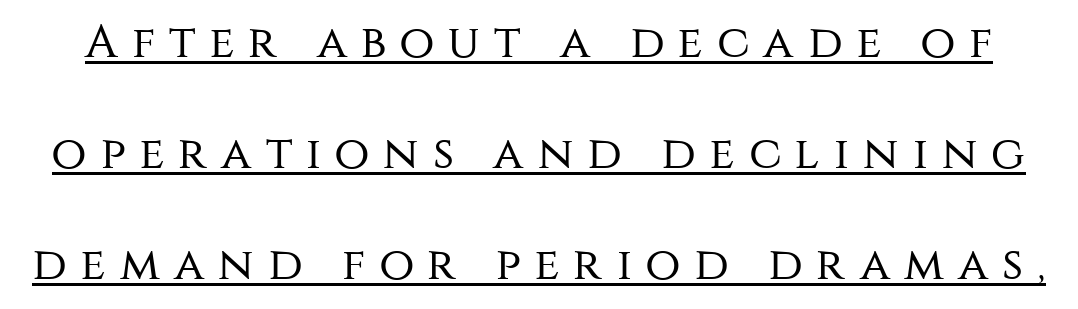
The image shows 46 px regular-weight sans-serif type, upright; set loose line spacing (2.41x), unusually wide letter spacing (+0.3 em), underlined; medium stroke contrast and a large x-height.
